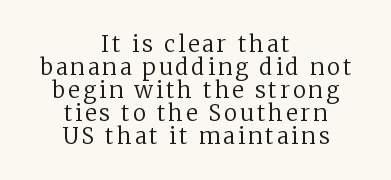
Every character sits straight up, as roman type does. The space beneath each line is pristine and unruled. The passage shown is not bold in any degree. Regarding leading, the lines here are crowded together.
